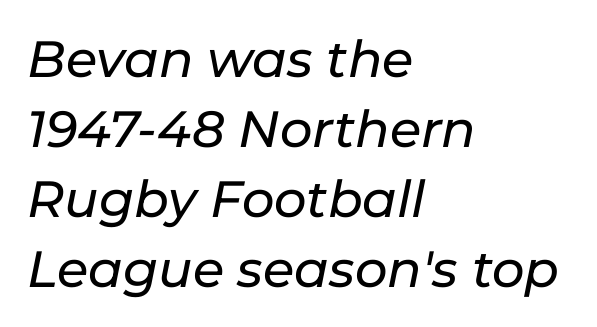
Observe the lean: these are italic letterforms. These lines keep a tight, regular rhythm from letter to letter. What's the leading like? Ordinary, nothing unusual. Here the designer chose a conventional face with non-uniform glyph widths. The space beneath each line is pristine and unruled.
